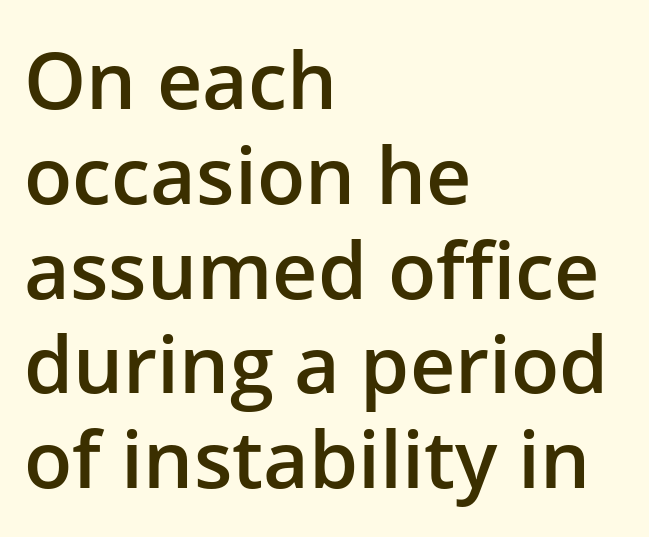
Line beginnings align vertically; line endings do not. The passage shown is not underscored anywhere. A semibold gives these letters moderate extra thickness, short of bold. Each word holds together tightly as a unit, with standard inter-letter gaps. Look at the bottom of the vertical strokes: they stop flat, with no serifs.
